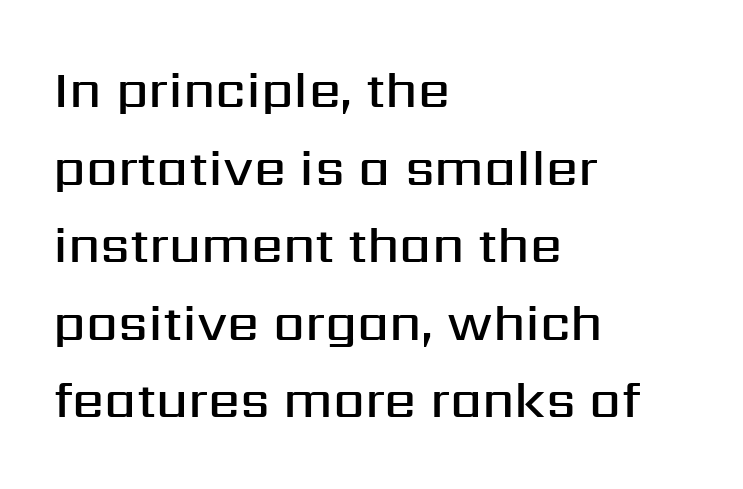
Reading down the column, the eye jumps a familiar distance to each next line. Typographic density is moderately raised because the face is semibold. Any mark beneath the type? The region is blank. Here the designer chose a conventional face with non-uniform glyph widths.
